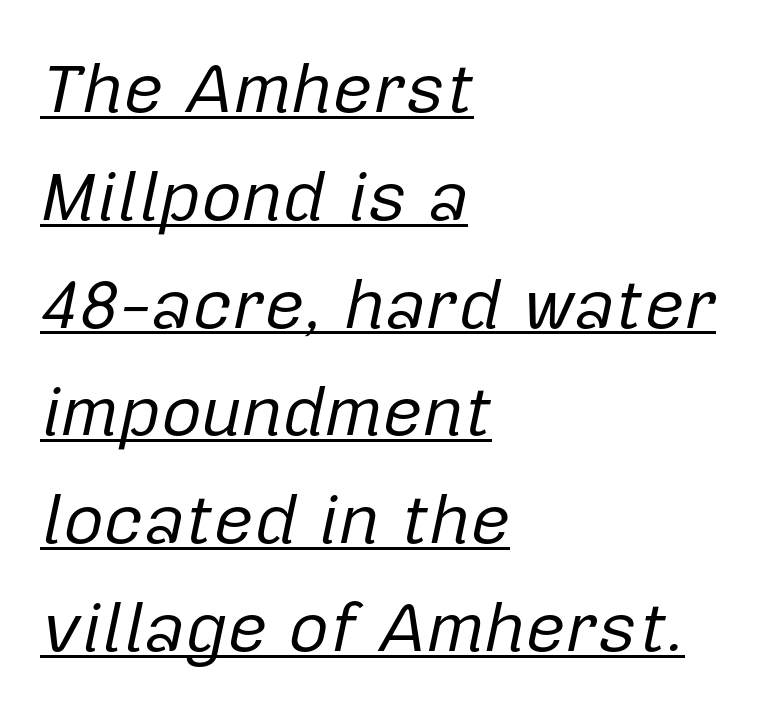
{"italic": "yes", "lean": "right", "slant_degrees": 12, "bold": "no", "weight": "regular", "width": "normal", "stroke_contrast": "low", "x_height": "medium", "monospaced": "no", "underline": "yes", "align": "left", "line_spacing": "normal", "line_spacing_ratio": 1.54, "letter_spacing": "normal", "letter_spacing_em": 0.0, "glyph_px": 70}
